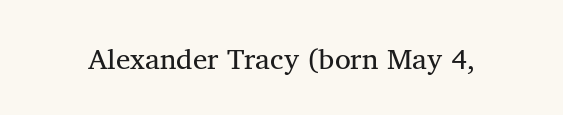
The image shows 29 px serif type; set normal letter spacing, not underlined; medium stroke contrast and a medium x-height.
